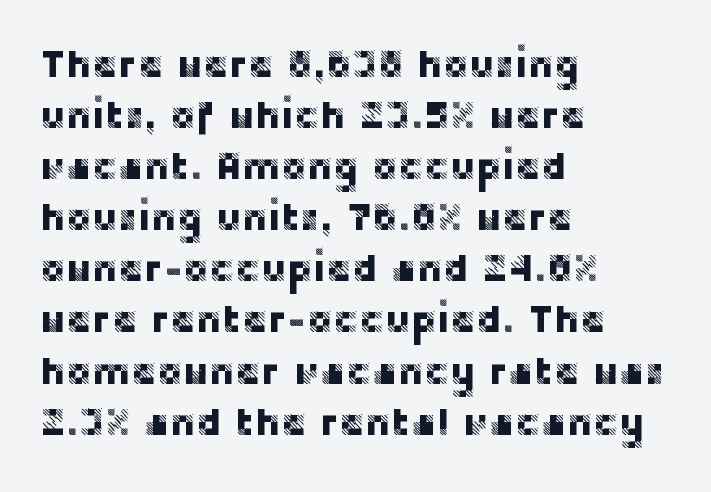
Characters follow at the spacing the type designer built in. The rendering uses a moderate line-height, typical for paragraphs. Posture: upright roman. A clean baseline with only descenders dipping below it. This sample has the flowing, uneven cadence of proportional lettering. The rendering shows plain stroke endings on the letterforms — a sans-serif design.
